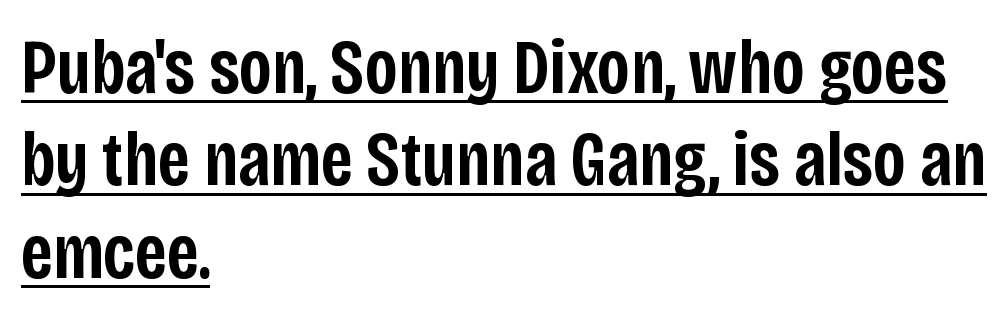
Each word holds together tightly as a unit, with standard inter-letter gaps. Character widths vary here, with narrow letters taking less room than wide ones. The letters stand upright; this is a roman face. The characters look somewhat weighty, a semibold short of true bold. These lines are set flush left with a ragged right edge.
